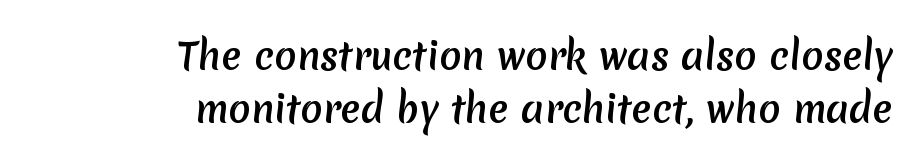
Here the designer chose a conventional face with non-uniform glyph widths. The paragraph has a hard right edge and a soft left edge. No word sits above an underline. Observe the absence of serifs on each vertical stroke in this sample. Students, observe: this is what conventionally led text looks like. The type is set solid horizontally, with unmodified tracking.
